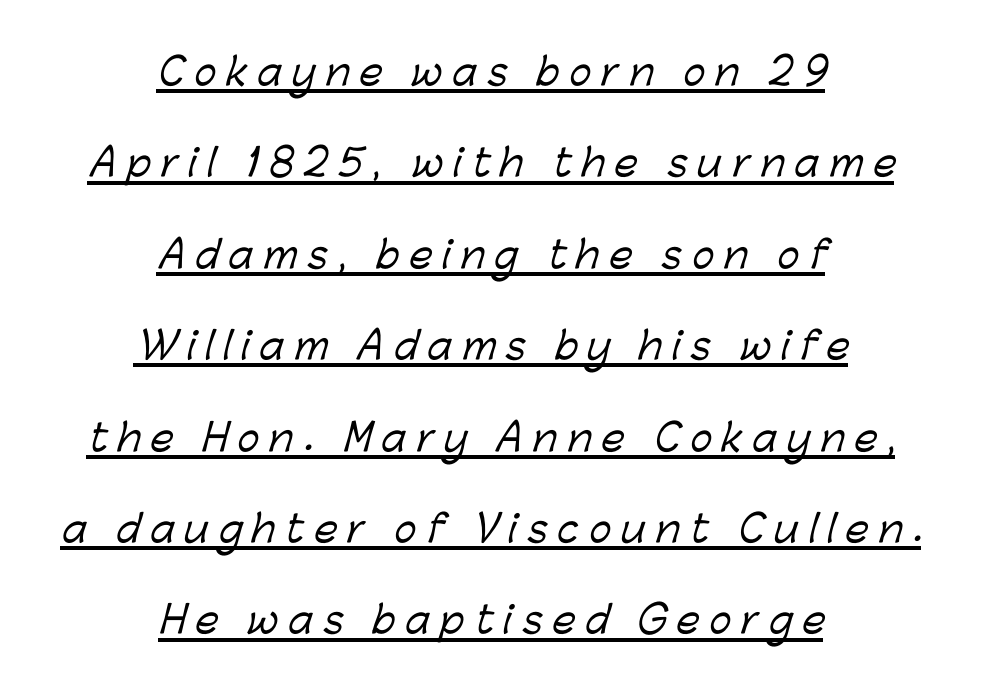
Q: Is the typeface a serif or a sans-serif typeface? A: Sans-serif.
Q: Is the text underlined? A: Yes.
Q: How is the paragraph aligned? A: Centered.
Q: Is the spacing between letters normal or unusually wide? A: Unusually wide.
Q: Is the spacing between lines tight, normal or loose? A: Loose.
Q: Width (condensed, normal, or wide)? A: Normal.
Q: Stroke contrast? A: Low.
Q: x-height? A: Medium.
Q: Monospaced? A: No.
